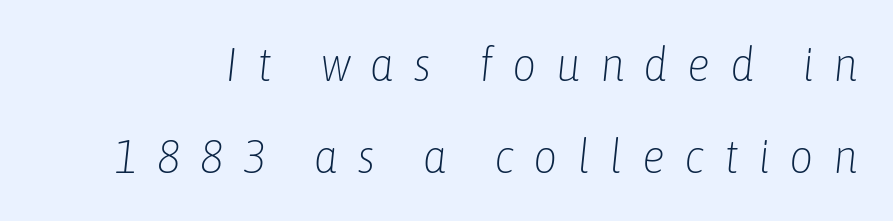
{"italic": "yes", "lean": "right", "slant_degrees": 6, "bold": "no", "weight": "light", "width": "condensed", "stroke_contrast": "low", "x_height": "medium", "monospaced": "no", "underline": "no", "line_spacing": "loose", "line_spacing_ratio": 1.95, "letter_spacing": "wide", "letter_spacing_em": 0.41, "glyph_px": 47}
